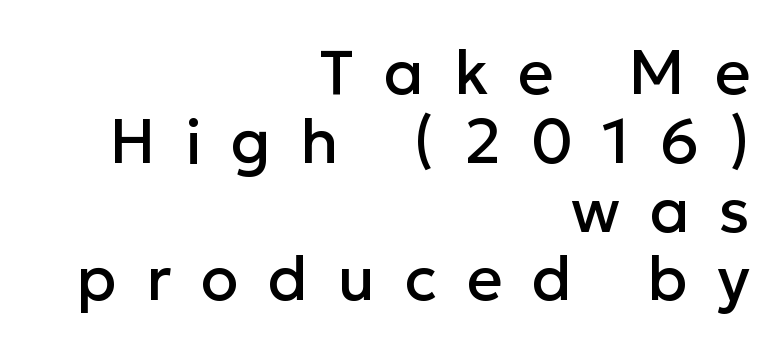
Q: Is the text italic (slanted)? A: No, it is upright.
Q: Is the typeface a serif or a sans-serif typeface? A: Sans-serif.
Q: Is the text underlined? A: No.
Q: How is the paragraph aligned? A: Right-aligned.
Q: Is the spacing between letters normal or unusually wide? A: Unusually wide.
Q: Is the spacing between lines tight, normal or loose? A: Tight.
Q: Width (condensed, normal, or wide)? A: Normal.
Q: Stroke contrast? A: Low.
Q: x-height? A: Medium.
Q: Monospaced? A: No.
